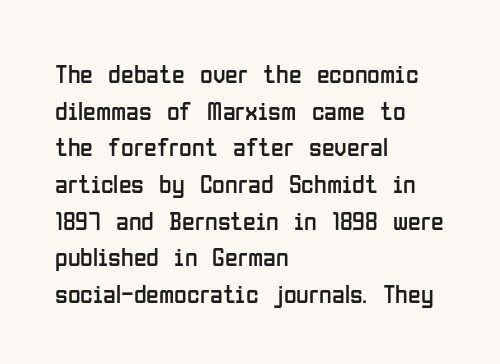
Q: Is the text bold? A: No.
Q: Is the text italic (slanted)? A: No, it is upright.
Q: Is the text underlined? A: No.
Q: How is the paragraph aligned? A: Left-aligned.
Q: Is the spacing between letters normal or unusually wide? A: Normal.
Q: Is the spacing between lines tight, normal or loose? A: Normal.
